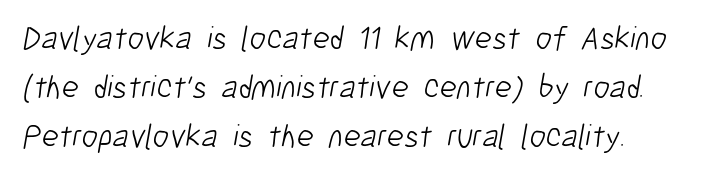
Nope, no serifs anywhere on these letters. The typeface has the unassuming heft of standard copy or less. A typesetter would call this proportional, since set widths differ per character. Check the space under the baseline: it is left empty.
